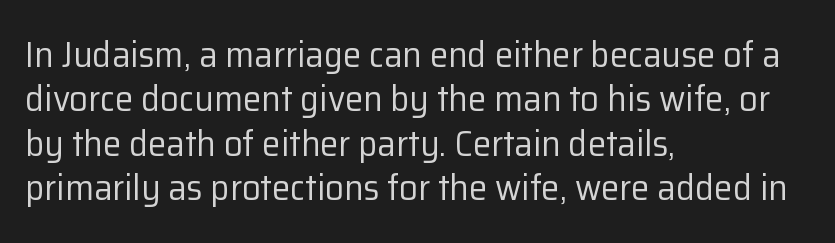
Q: Is the text bold? A: No.
Q: Is the text italic (slanted)? A: No, it is upright.
Q: Is the typeface a serif or a sans-serif typeface? A: Sans-serif.
Q: Is the text underlined? A: No.
Q: How is the paragraph aligned? A: Left-aligned.
Q: Is the spacing between letters normal or unusually wide? A: Normal.
Q: Width (condensed, normal, or wide)? A: Normal.
Q: Stroke contrast? A: Low.
Q: x-height? A: Medium.
Q: Monospaced? A: No.
